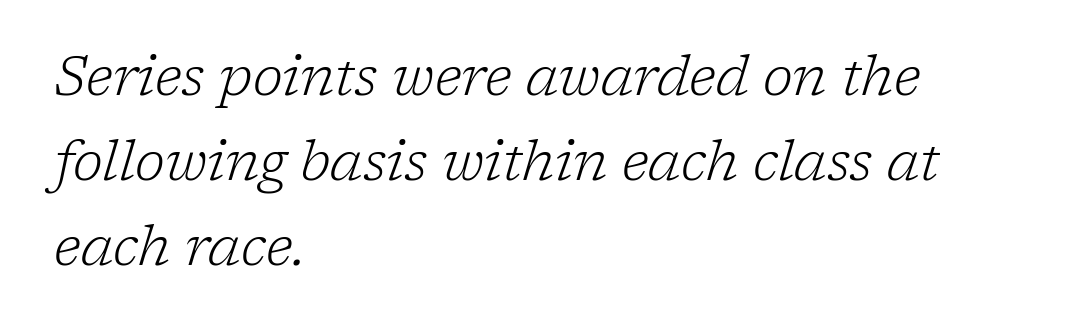
{"serif": "yes", "italic": "yes", "lean": "right", "slant_degrees": 17, "bold": "no", "weight": "light", "width": "normal", "stroke_contrast": "low", "x_height": "medium", "monospaced": "no", "underline": "no", "align": "left", "line_spacing": "normal", "line_spacing_ratio": 1.55, "letter_spacing": "normal", "letter_spacing_em": 0.0, "glyph_px": 55}
